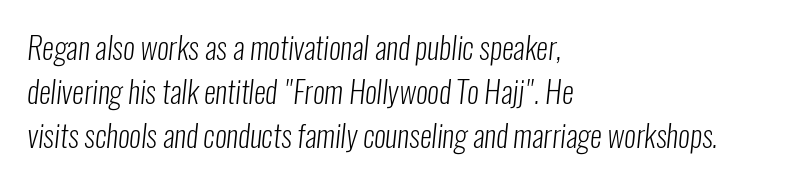
The passage shown has conventional tracking throughout. Letterform terminals end flat and unadorned throughout the passage. Clear beneath every line of the passage. Every row of glyphs begins at an identical x-position on the left. The designer left line spacing at the default.
